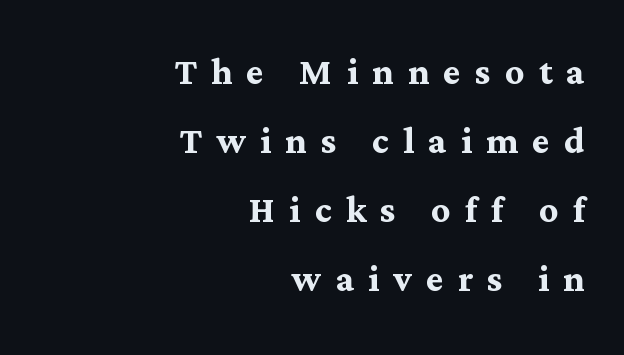
The image shows 47 px semibold serif type, upright; set right-aligned, normal line spacing (1.47x), unusually wide letter spacing (+0.3 em), not underlined; medium stroke contrast and a medium x-height.
